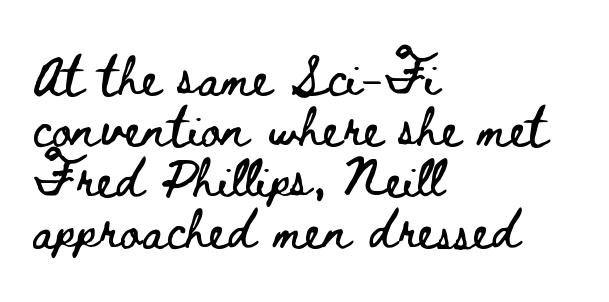
The type is set solid horizontally, with unmodified tracking. The passage shown is typed in a proportional face where columns would drift. Reading down the block, your eye returns to a fixed left position each line. Vertical spacing — default. Each row of text sits above clean, open space.
